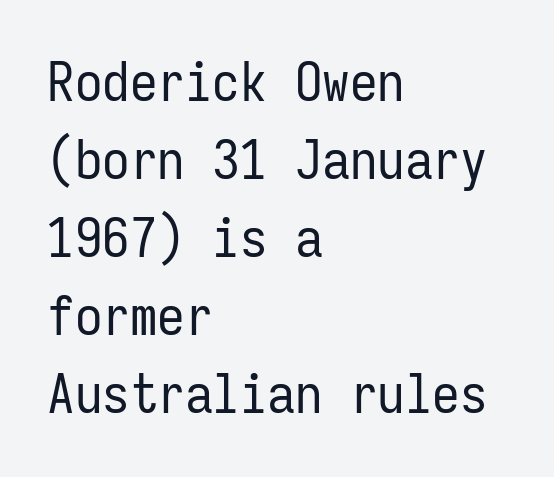
Just letters on the line, the space beneath them empty. Is there much room between lines? A standard amount, neither cramped nor airy. The face used here is monospaced, like something from a code editor. The strokes are not fattened; the text isn't bold. The type is set solid horizontally, with unmodified tracking. Stroke terminals: plain, sans-serif.
